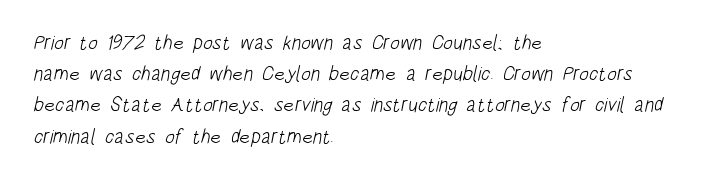
{"bold": "no", "underline": "no", "align": "left", "line_spacing": "normal", "line_spacing_ratio": 1.56, "letter_spacing": "normal", "letter_spacing_em": 0.0, "glyph_px": 20}
